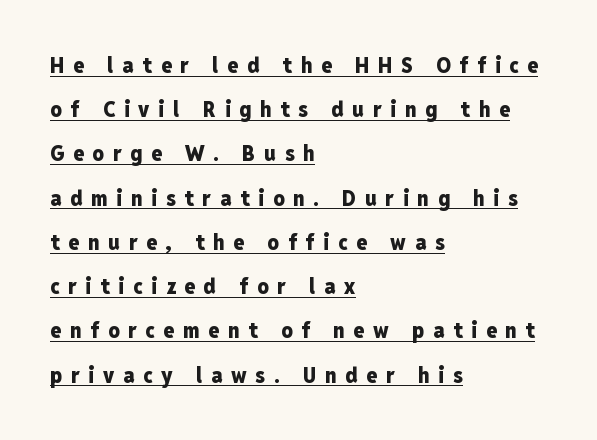
The rendering uses the underline text-decoration. Each new line begins a long way beneath the previous one. The axis of the letterforms is exactly vertical. Teacher's note: observe the even left margin — that is flush-left alignment. Students, note that the glyphs here are deliberately spaced far apart. Caption: bold face, heavy strokes.
